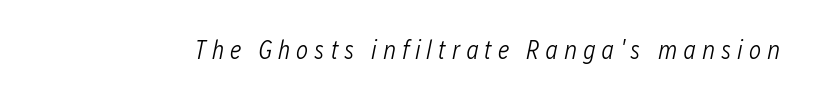
The image shows 26 px text type, italic (leaning right); set unusually wide letter spacing (+0.22 em), not underlined.
